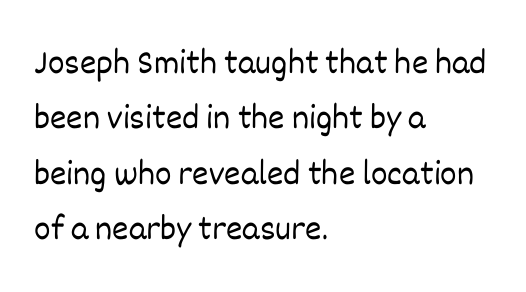
{"italic": "no", "bold": "no", "weight": "light", "width": "normal", "stroke_contrast": "low", "x_height": "large", "monospaced": "no", "underline": "no", "align": "left", "line_spacing": "normal", "line_spacing_ratio": 1.58, "letter_spacing": "normal", "letter_spacing_em": 0.0, "glyph_px": 35}
